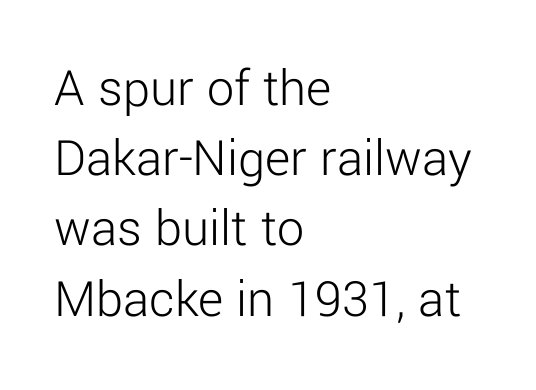
Q: Is the text bold? A: No.
Q: Is the text italic (slanted)? A: No, it is upright.
Q: Is the typeface a serif or a sans-serif typeface? A: Sans-serif.
Q: Is the text underlined? A: No.
Q: How is the paragraph aligned? A: Left-aligned.
Q: Is the spacing between letters normal or unusually wide? A: Normal.
Q: Is the spacing between lines tight, normal or loose? A: Normal.
Q: Width (condensed, normal, or wide)? A: Normal.
Q: Stroke contrast? A: Low.
Q: x-height? A: Medium.
Q: Monospaced? A: No.
